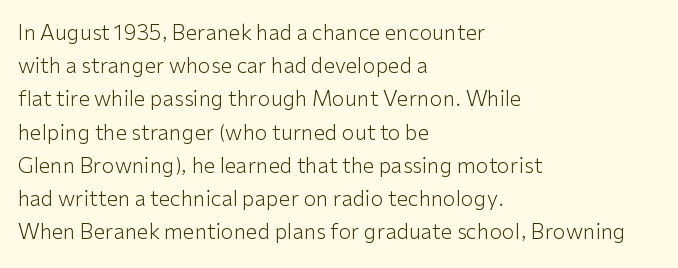
{"italic": "no", "bold": "no", "underline": "no", "align": "left", "line_spacing": "normal", "line_spacing_ratio": 1.58, "letter_spacing": "normal", "letter_spacing_em": 0.0, "glyph_px": 21}
